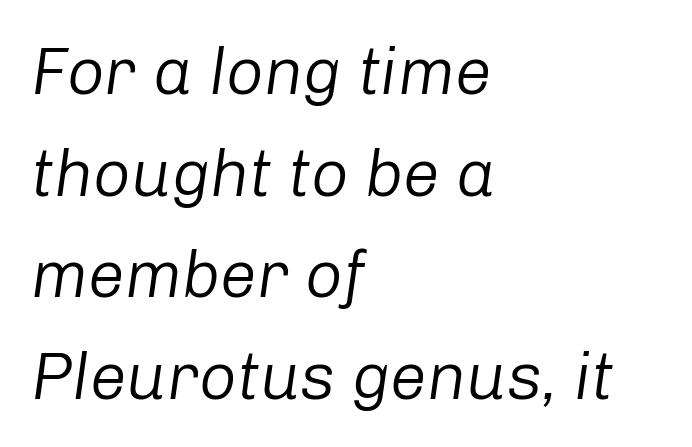
The image shows 66 px regular-weight type, italic (leaning right); set left-aligned, normal line spacing (1.54x), normal letter spacing, not underlined; low stroke contrast and a medium x-height.
